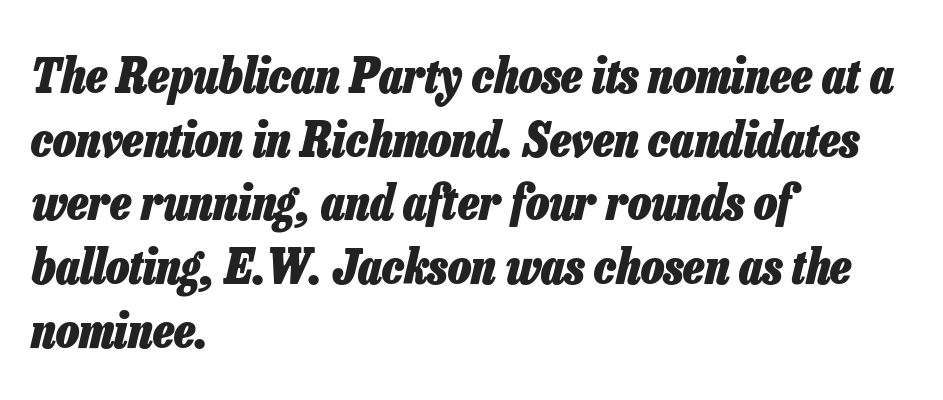
{"italic": "yes", "lean": "right", "slant_degrees": 13, "bold": "yes", "weight": "heavy", "width": "condensed", "stroke_contrast": "low", "x_height": "medium", "monospaced": "no", "underline": "no", "align": "left", "line_spacing": "normal", "line_spacing_ratio": 1.3, "letter_spacing": "normal", "letter_spacing_em": 0.0, "glyph_px": 49}
